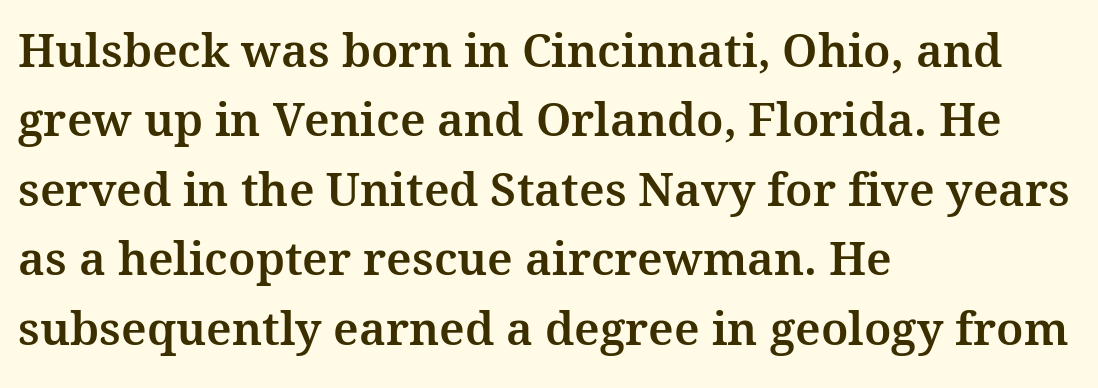
It's the straight-up-and-down kind of type. Regular leading. The rendering keeps characters at their native spacing. Look at the bottom of the vertical strokes: they flare into serifs here.
